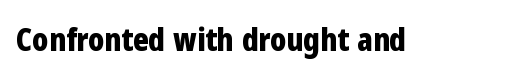
{"serif": "no", "italic": "no", "bold": "yes", "weight": "bold", "width": "condensed", "stroke_contrast": "low", "x_height": "medium", "monospaced": "no", "underline": "no", "letter_spacing": "normal", "letter_spacing_em": 0.0, "glyph_px": 32}
